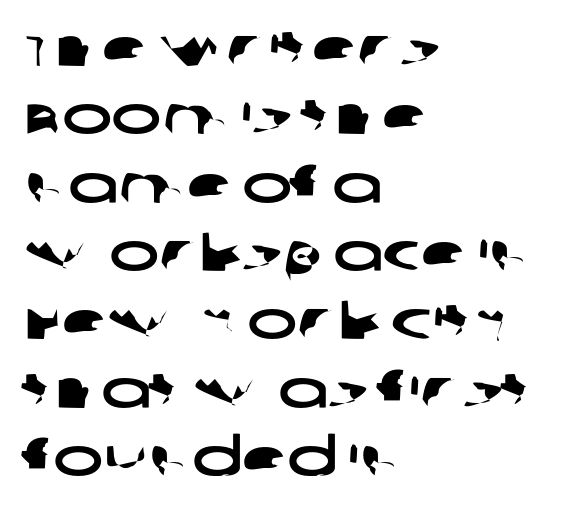
The image shows 53 px wide sans-serif type; set left-aligned, normal line spacing (1.29x), normal letter spacing, not underlined; low stroke contrast and a large x-height.
